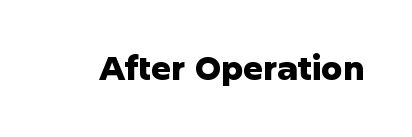
The image shows 33 px heavy sans-serif type, upright; set normal letter spacing, not underlined; low stroke contrast and a medium x-height.
